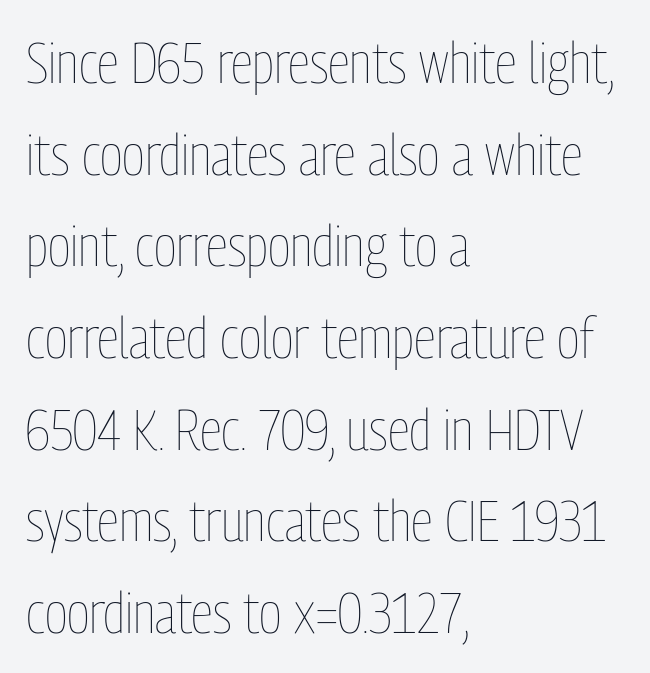
{"italic": "no", "bold": "no", "weight": "thin", "width": "condensed", "stroke_contrast": "low", "x_height": "medium", "monospaced": "no", "underline": "no", "align": "left", "line_spacing": "normal", "line_spacing_ratio": 1.58, "letter_spacing": "normal", "letter_spacing_em": 0.0, "glyph_px": 58}
